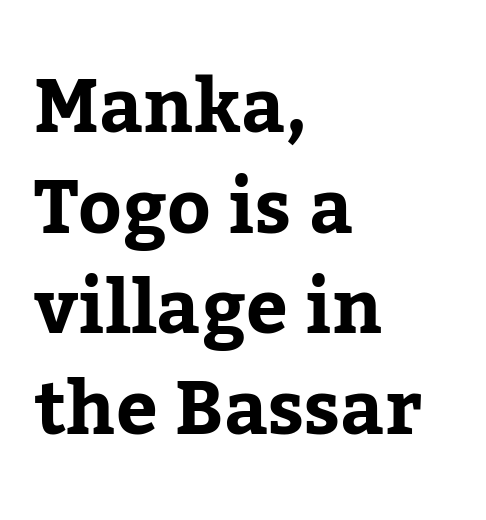
The image shows 74 px serif type, upright; set left-aligned, normal line spacing (1.36x), normal letter spacing, not underlined; low stroke contrast and a medium x-height.
